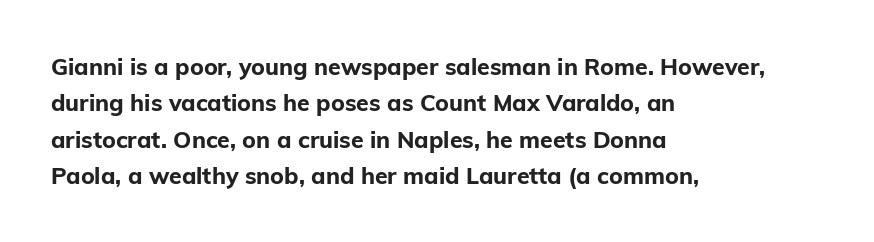
{"italic": "no", "bold": "yes", "underline": "no", "align": "left", "line_spacing": "normal", "line_spacing_ratio": 1.58, "letter_spacing": "normal", "letter_spacing_em": 0.0, "glyph_px": 23}
